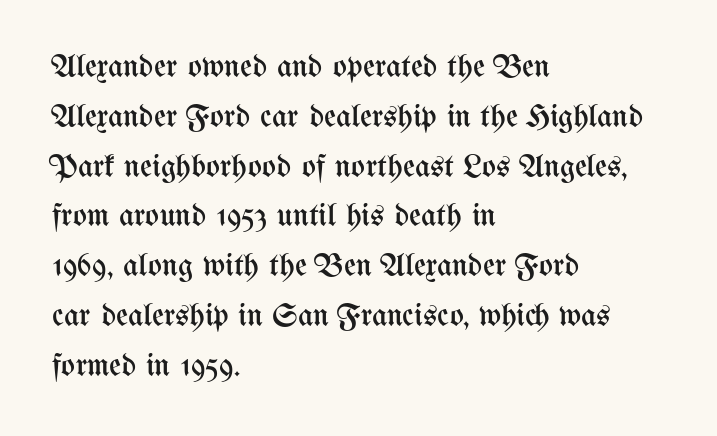
Q: Is the text bold? A: No.
Q: Is the text italic (slanted)? A: No, it is upright.
Q: Is the text underlined? A: No.
Q: How is the paragraph aligned? A: Left-aligned.
Q: Is the spacing between letters normal or unusually wide? A: Normal.
Q: Is the spacing between lines tight, normal or loose? A: Normal.
Q: Width (condensed, normal, or wide)? A: Condensed.
Q: Stroke contrast? A: Medium.
Q: x-height? A: Medium.
Q: Monospaced? A: No.
